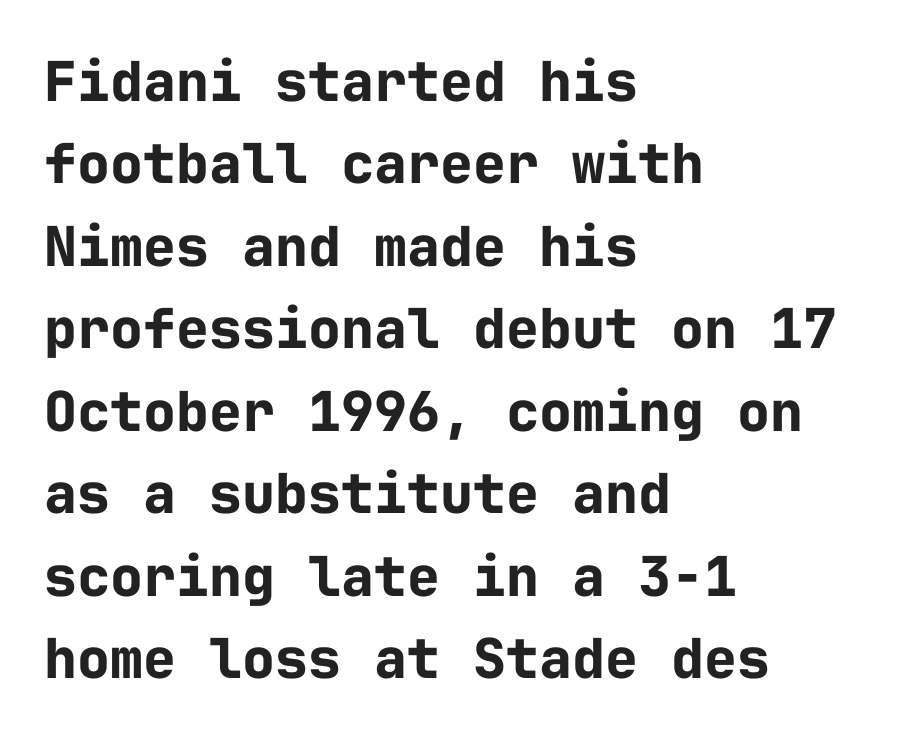
{"serif": "no", "italic": "no", "bold": "yes", "weight": "bold", "width": "normal", "stroke_contrast": "low", "x_height": "medium", "monospaced": "yes", "underline": "no", "align": "left", "line_spacing": "normal", "line_spacing_ratio": 1.5, "letter_spacing": "normal", "letter_spacing_em": 0.0, "glyph_px": 55}
